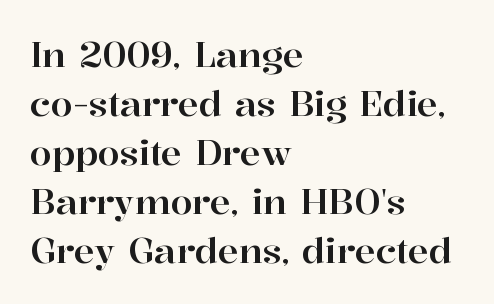
{"serif": "yes", "italic": "no", "width": "normal", "stroke_contrast": "high", "x_height": "medium", "monospaced": "no", "underline": "no", "align": "left", "line_spacing": "normal", "line_spacing_ratio": 1.4, "letter_spacing": "normal", "letter_spacing_em": 0.0, "glyph_px": 35}
